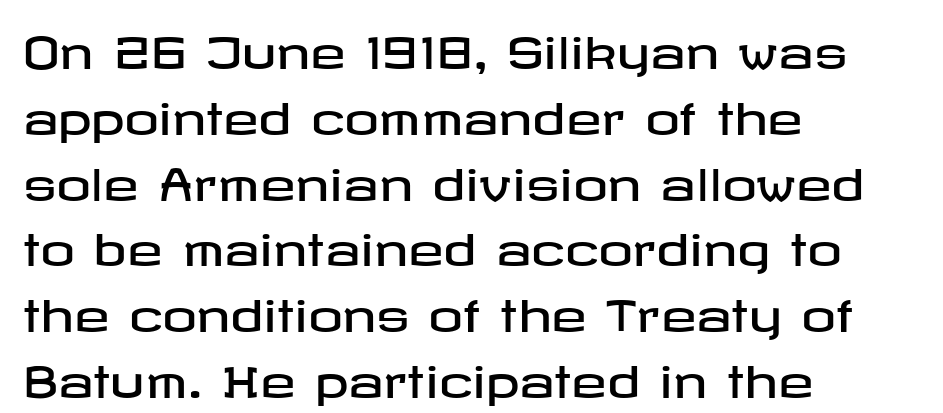
Q: Is the text italic (slanted)? A: No, it is upright.
Q: Is the typeface a serif or a sans-serif typeface? A: Sans-serif.
Q: Is the text underlined? A: No.
Q: How is the paragraph aligned? A: Left-aligned.
Q: Is the spacing between letters normal or unusually wide? A: Normal.
Q: Is the spacing between lines tight, normal or loose? A: Normal.
Q: Width (condensed, normal, or wide)? A: Wide.
Q: Stroke contrast? A: Low.
Q: x-height? A: Medium.
